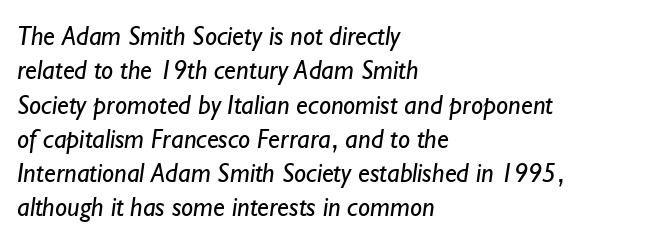
{"bold": "no", "underline": "no", "align": "left", "line_spacing": "normal", "line_spacing_ratio": 1.27, "letter_spacing": "normal", "letter_spacing_em": 0.0, "glyph_px": 27}
